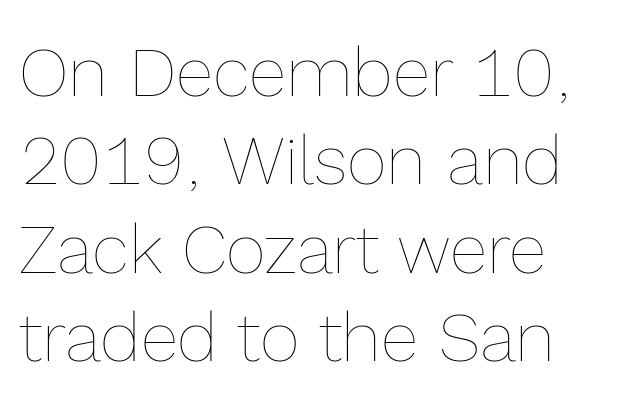
The type sits square on the baseline with zero lean. Is this a fixed-width face? No — the glyphs have proportional, varying widths. No chunkiness to these letters — they're not bold. Interline gaps are of average width in this sample. Tracking here is standard; glyphs follow each other at the usual distance.
